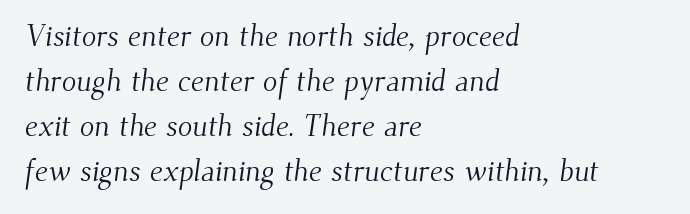
Q: Is the text bold? A: No.
Q: Is the typeface a serif or a sans-serif typeface? A: Serif.
Q: Is the text underlined? A: No.
Q: How is the paragraph aligned? A: Left-aligned.
Q: Is the spacing between letters normal or unusually wide? A: Normal.
Q: Is the spacing between lines tight, normal or loose? A: Normal.
Q: Width (condensed, normal, or wide)? A: Normal.
Q: Stroke contrast? A: Medium.
Q: x-height? A: Small.
Q: Monospaced? A: No.
